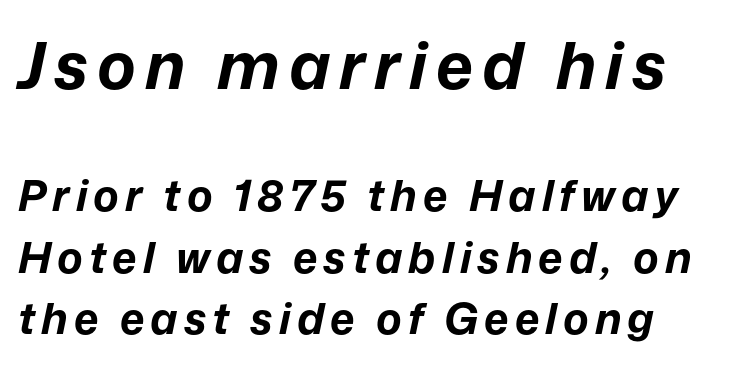
{"italic": "yes", "lean": "right", "slant_degrees": 12, "bold": "yes", "weight": "bold", "width": "normal", "stroke_contrast": "low", "x_height": "medium", "monospaced": "no", "underline": "no", "line_spacing": "normal", "line_spacing_ratio": 1.44, "larger_block": "first", "size_ratio": 1.51, "glyph_px": 65}
